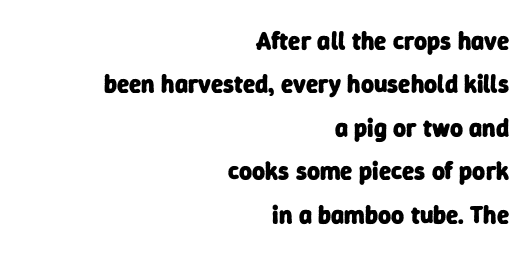
Q: Is the text bold? A: Yes.
Q: Is the text underlined? A: No.
Q: How is the paragraph aligned? A: Right-aligned.
Q: Is the spacing between letters normal or unusually wide? A: Normal.
